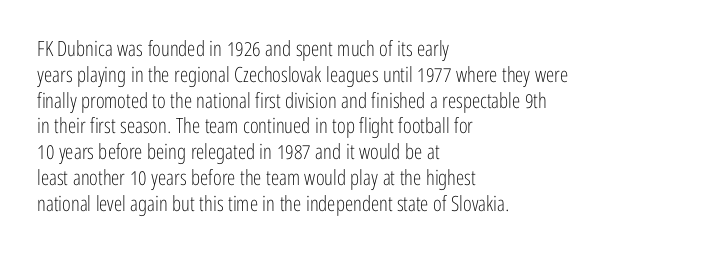
Q: Is the text bold? A: No.
Q: Is the text italic (slanted)? A: No, it is upright.
Q: Is the text underlined? A: No.
Q: How is the paragraph aligned? A: Left-aligned.
Q: Is the spacing between letters normal or unusually wide? A: Normal.
